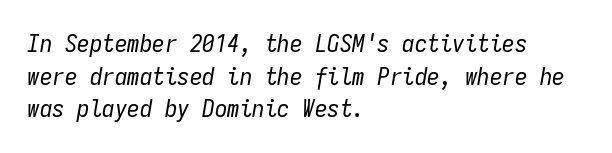
A normal amount of white space separates one row of letters from the next. This rendering uses left alignment, leaving the right contour irregular. Quick note: italic. The gap between lines stays unmarked. Each stroke keeps to a modest, everyday thickness or less.
